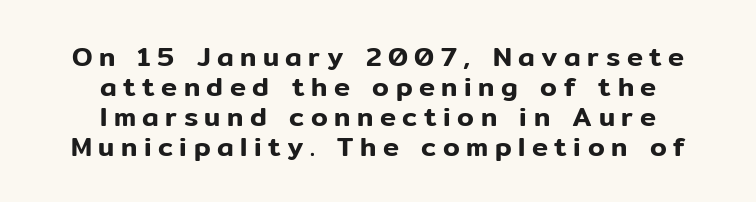
The image shows 27 px text type, upright; set centered, tight line spacing (1.11x), unusually wide letter spacing (+0.24 em), not underlined.
